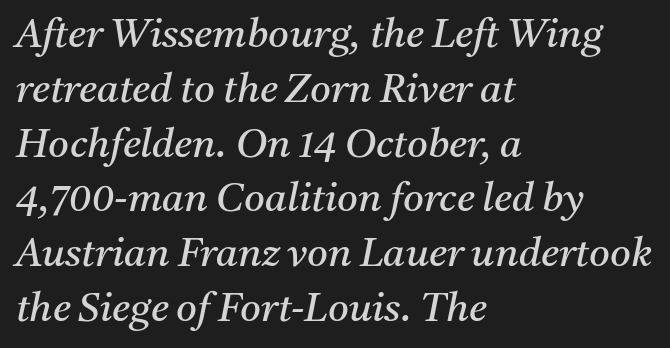
The image shows 40 px regular-weight serif type, italic (leaning right); set left-aligned, normal line spacing (1.37x), normal letter spacing, not underlined; medium stroke contrast and a medium x-height.
